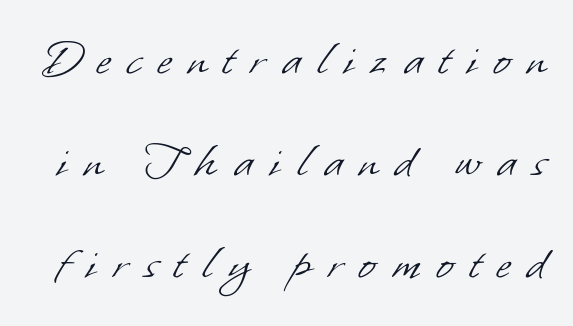
The image shows 51 px light sans-serif type; set loose line spacing (2.0x), unusually wide letter spacing (+0.33 em), not underlined; low stroke contrast and a small x-height.
